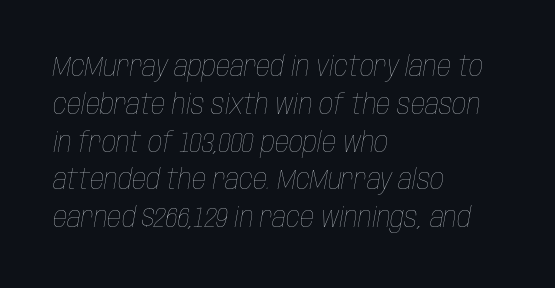
The image shows 28 px thin, condensed type, italic (leaning right); set left-aligned, normal line spacing (1.35x), normal letter spacing, not underlined; low stroke contrast and a large x-height.
